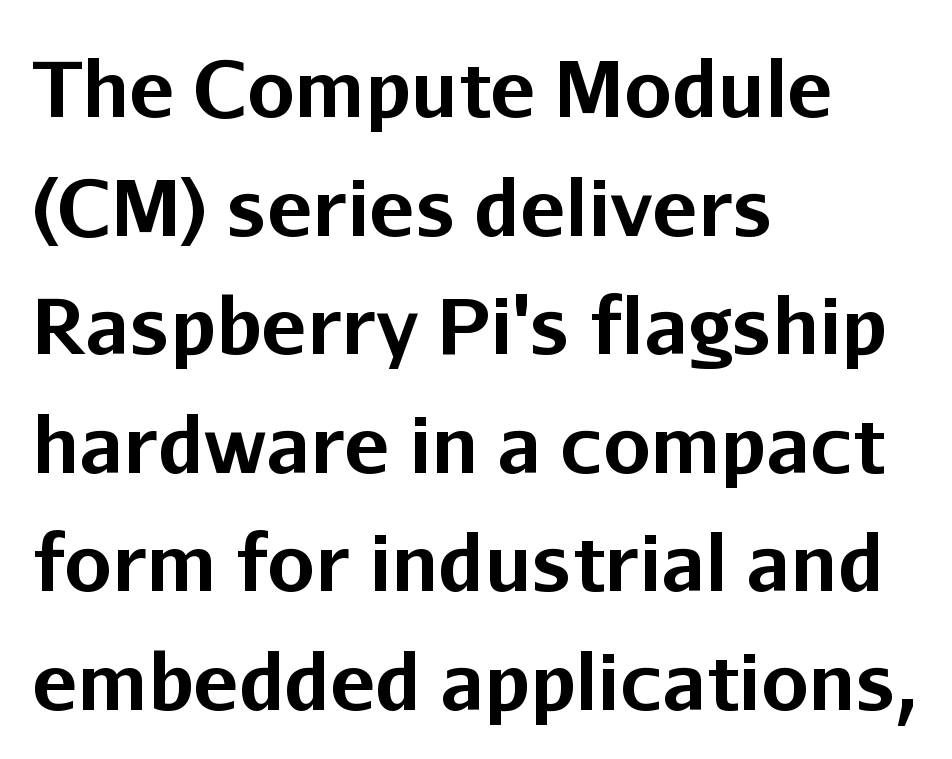
The image shows 76 px bold sans-serif type, upright; set left-aligned, normal line spacing (1.56x), normal letter spacing, not underlined; low stroke contrast and a medium x-height.
